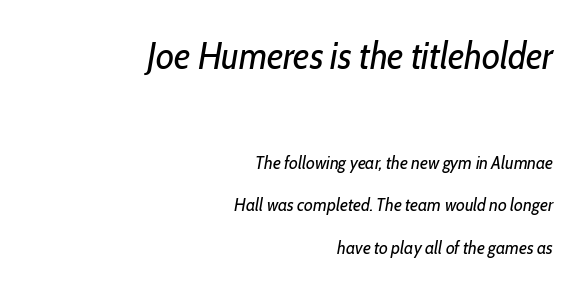
{"italic": "yes", "lean": "right", "slant_degrees": 10, "bold": "no", "weight": "regular", "width": "condensed", "stroke_contrast": "low", "x_height": "medium", "monospaced": "no", "underline": "no", "align": "right", "line_spacing": "loose", "line_spacing_ratio": 2.38, "letter_spacing": "normal", "letter_spacing_em": 0.0, "larger_block": "first", "size_ratio": 2.06, "glyph_px": 37}
